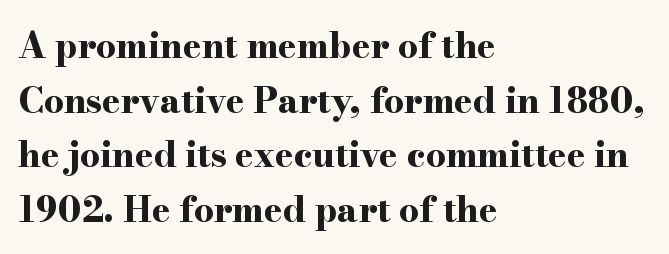
The image shows 35 px bold, wide serif type, upright; set left-aligned, normal line spacing (1.56x), normal letter spacing, not underlined; high stroke contrast and a small x-height.
